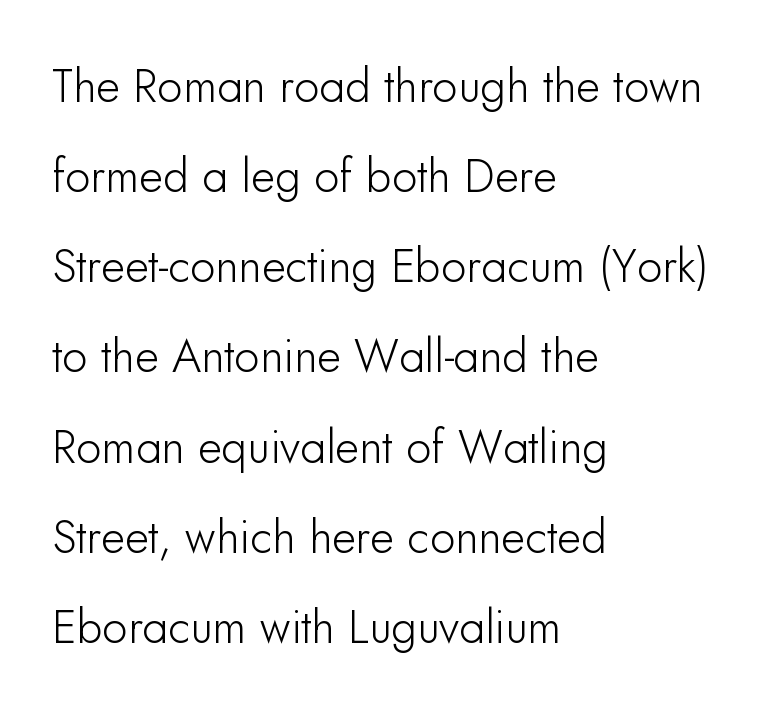
The gaps between neighbouring characters are ordinary and unremarkable. Words float on clear page, feet unadorned. This sample has the flowing, uneven cadence of proportional lettering. The leading is generous, giving the passage an open texture. Reading down the block, your eye returns to a fixed left position each line. The font family rendered here belongs to the sans-serif group.
